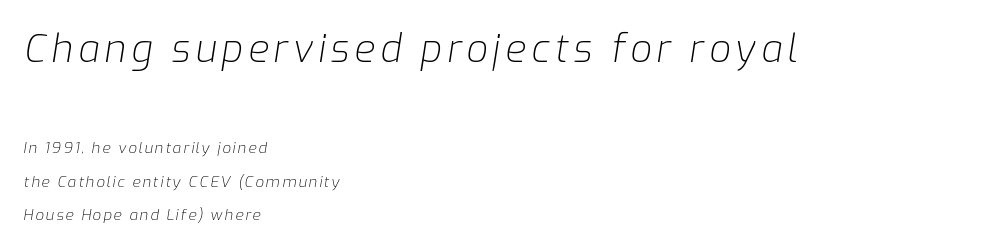
{"italic": "yes", "lean": "right", "slant_degrees": 9, "bold": "no", "weight": "light", "width": "normal", "stroke_contrast": "low", "x_height": "medium", "monospaced": "no", "underline": "no", "align": "left", "line_spacing": "loose", "line_spacing_ratio": 2.21, "larger_block": "first", "size_ratio": 2.53, "glyph_px": 38}
